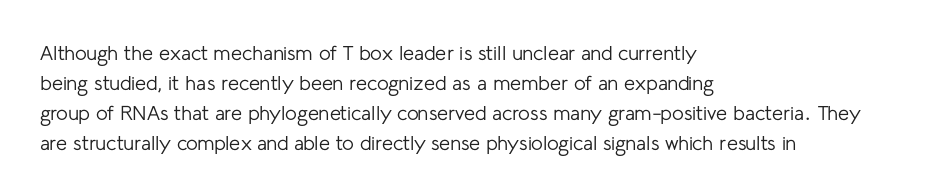
{"italic": "no", "bold": "no", "underline": "no", "align": "left", "line_spacing": "normal", "line_spacing_ratio": 1.5, "letter_spacing": "normal", "letter_spacing_em": 0.0, "glyph_px": 20}
